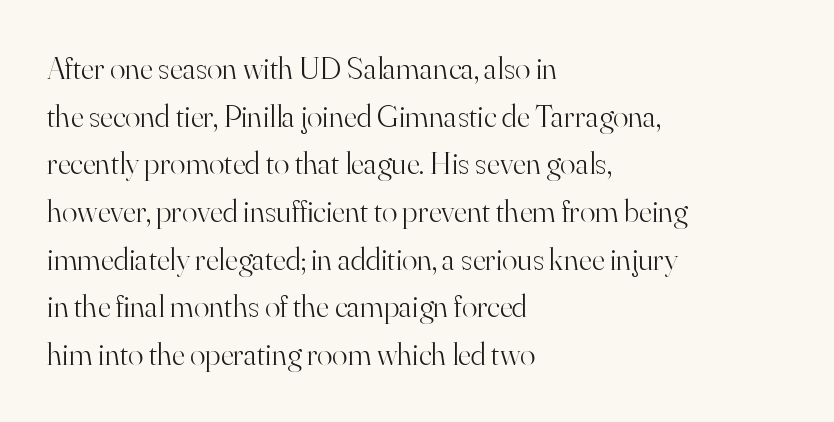
{"serif": "yes", "italic": "no", "bold": "no", "weight": "light", "width": "normal", "stroke_contrast": "high", "x_height": "small", "monospaced": "no", "underline": "no", "align": "left", "line_spacing": "normal", "line_spacing_ratio": 1.49, "letter_spacing": "normal", "letter_spacing_em": 0.0, "glyph_px": 32}
